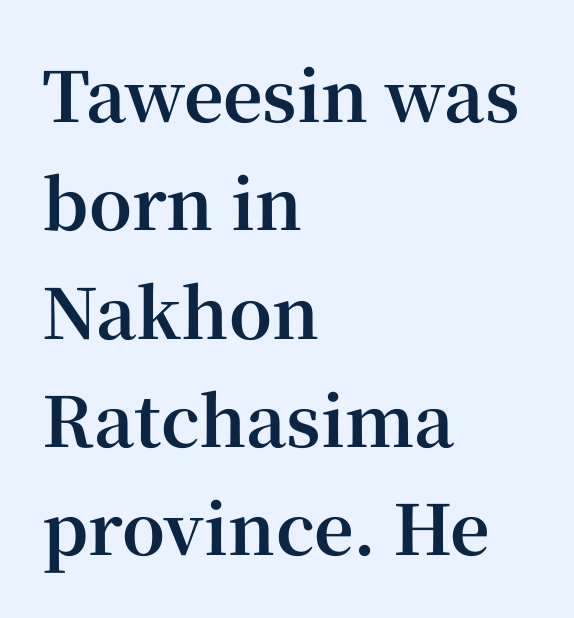
Plenty of ink on the page — the face is bold. This sample has the flowing, uneven cadence of proportional lettering. No italicization has been applied; the sample stays upright. The string is rendered with underlining switched off.
